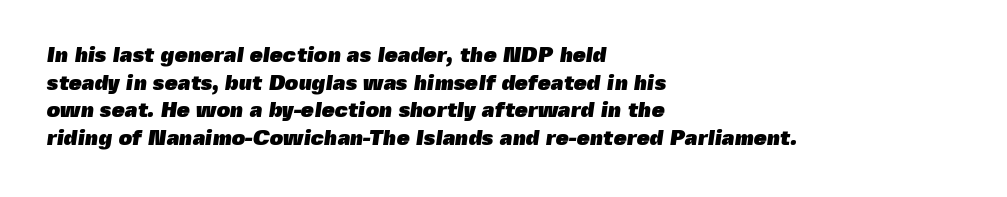
Q: Is the text bold? A: Yes.
Q: Is the text underlined? A: No.
Q: How is the paragraph aligned? A: Left-aligned.
Q: Is the spacing between letters normal or unusually wide? A: Normal.
Q: Is the spacing between lines tight, normal or loose? A: Normal.
